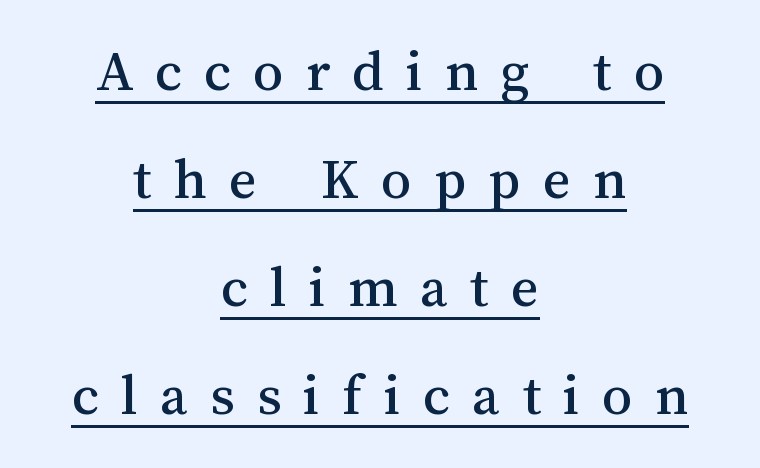
Q: Is the text italic (slanted)? A: No, it is upright.
Q: Is the text underlined? A: Yes.
Q: How is the paragraph aligned? A: Centered.
Q: Is the spacing between letters normal or unusually wide? A: Unusually wide.
Q: Width (condensed, normal, or wide)? A: Normal.
Q: Stroke contrast? A: Medium.
Q: x-height? A: Medium.
Q: Monospaced? A: No.
